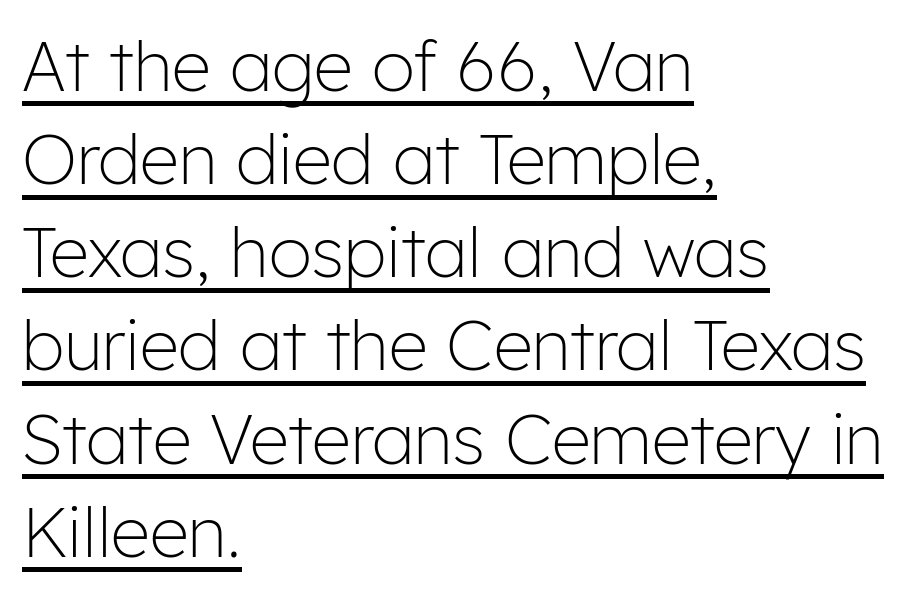
The image shows 69 px light sans-serif type, upright; set left-aligned, normal line spacing (1.35x), normal letter spacing, underlined; low stroke contrast and a medium x-height.
